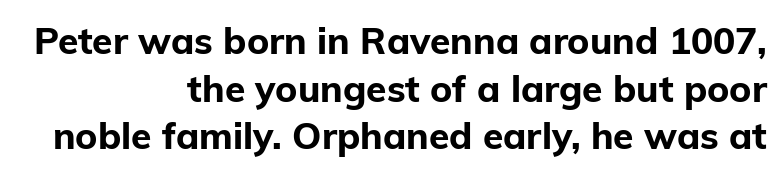
Quick note: underline off. The font family rendered here belongs to the sans-serif group. Summary of weight: heavy, a full bold. This sample has the flowing, uneven cadence of proportional lettering.
